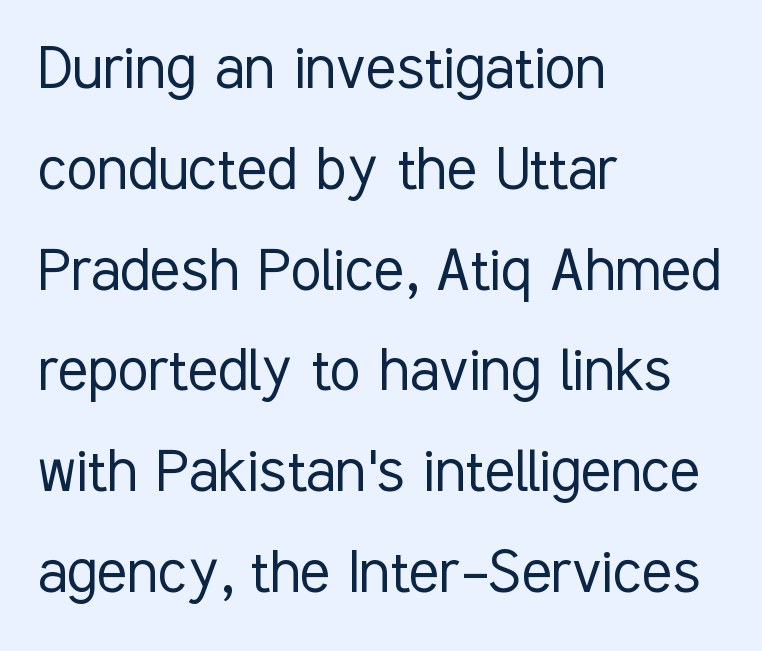
The image shows 70 px light, condensed sans-serif type, upright; set left-aligned, normal line spacing (1.44x), normal letter spacing, not underlined; low stroke contrast and a medium x-height.
